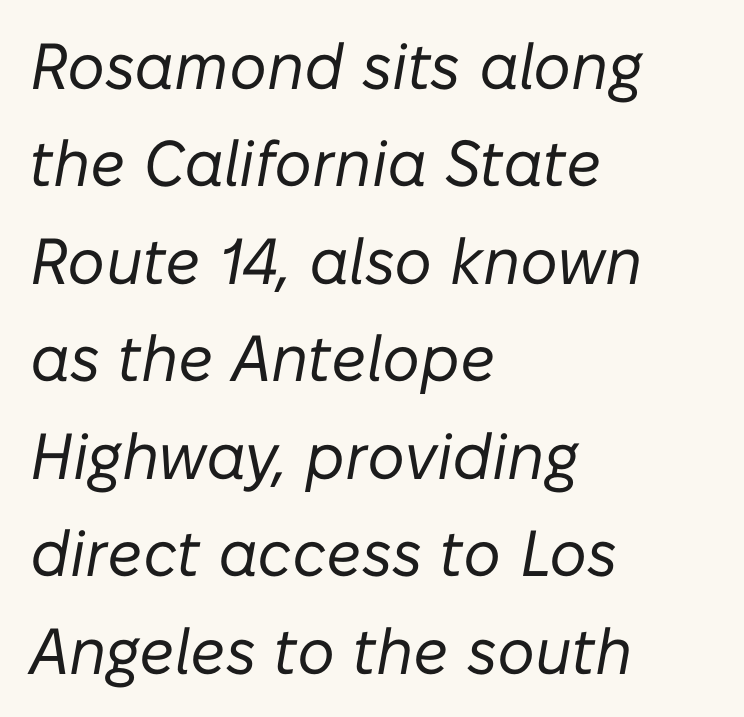
Q: Is the text bold? A: No.
Q: Is the text italic (slanted)? A: Yes, it leans right by about 10 degrees.
Q: Is the text underlined? A: No.
Q: How is the paragraph aligned? A: Left-aligned.
Q: Is the spacing between letters normal or unusually wide? A: Normal.
Q: Is the spacing between lines tight, normal or loose? A: Normal.
Q: Width (condensed, normal, or wide)? A: Normal.
Q: Stroke contrast? A: Low.
Q: x-height? A: Medium.
Q: Monospaced? A: No.
